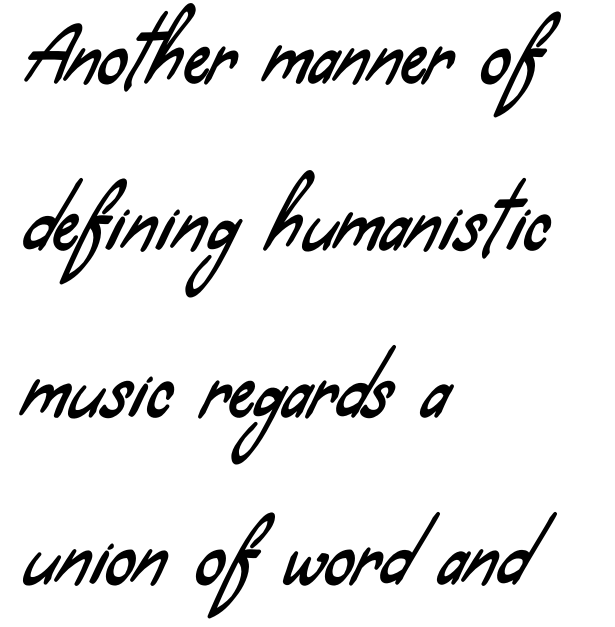
Each letter keeps its own natural width here, so spacing adapts to shape. The line-height multiplier appears high, well above default. What kind of face is this? One without serifs — a sans. The text block is weighted toward the left margin, trailing off unevenly rightward. Honestly, the letter spacing is just normal — you wouldn't notice it.
